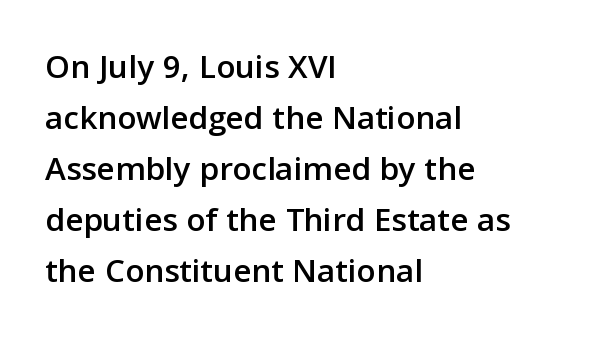
The image shows 35 px sans-serif type, upright; set left-aligned, normal line spacing (1.46x), normal letter spacing, not underlined; low stroke contrast and a medium x-height.
